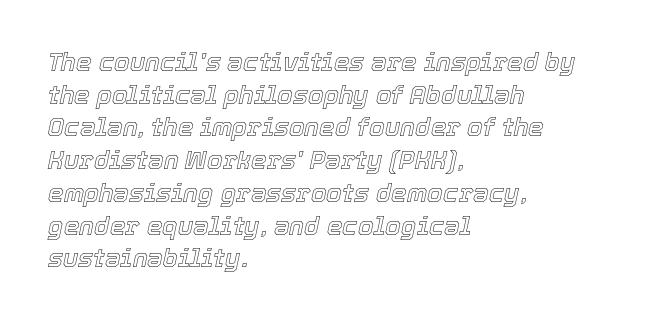
The image shows 25 px text type, italic (leaning right); set left-aligned, normal line spacing (1.31x), normal letter spacing, not underlined.
